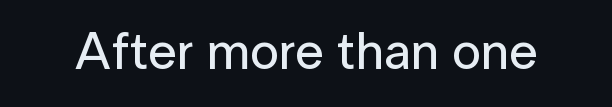
The image shows 52 px sans-serif type, upright; set normal letter spacing, not underlined; low stroke contrast and a medium x-height.
